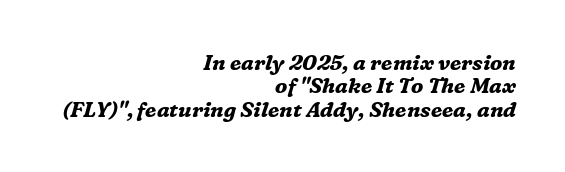
Yep, that's italic — everything's leaning. Observe the ordinary spacing: letters are neighbours, not strangers. What's the leading like? Squeezed, with rows nearly overlapping. In CSS terms this would be text-align: right. The space directly below the letters is spotless.
